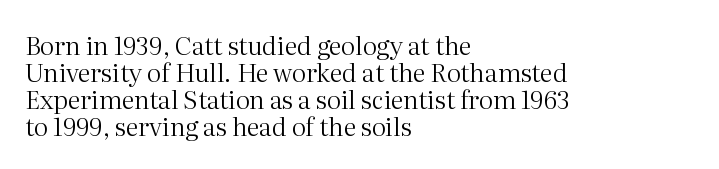
No chunkiness to these letters — they're not bold. This sample trades vertical openness for compactness between lines. Anything drawn beneath the words? Only blank space. The gaps between neighbouring characters are ordinary and unremarkable.
